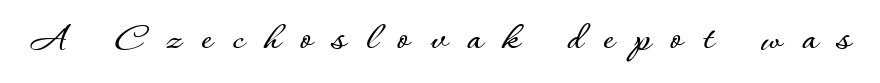
The image shows 41 px text type; set unusually wide letter spacing (+0.49 em), not underlined; low stroke contrast and a small x-height.
